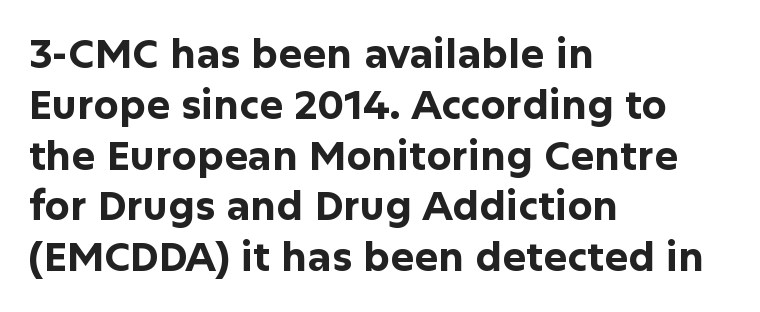
The image shows 40 px bold sans-serif type, upright; set left-aligned, normal line spacing (1.27x), normal letter spacing, not underlined; low stroke contrast and a medium x-height.
